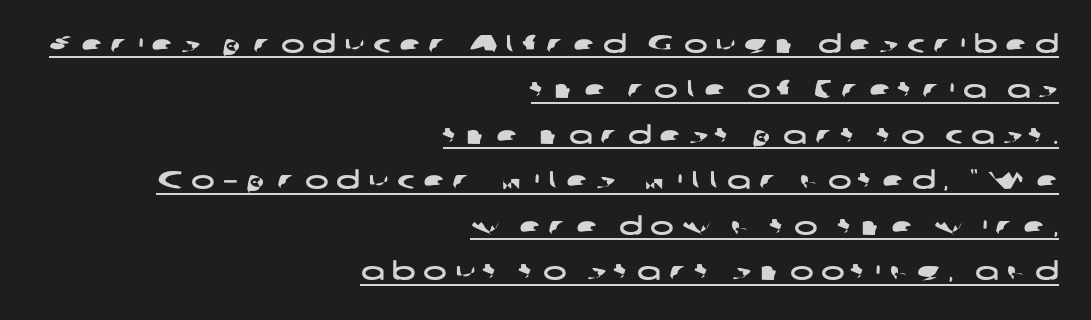
{"underline": "yes", "align": "right", "line_spacing_ratio": 1.82, "letter_spacing": "wide", "letter_spacing_em": 0.32, "glyph_px": 25}
